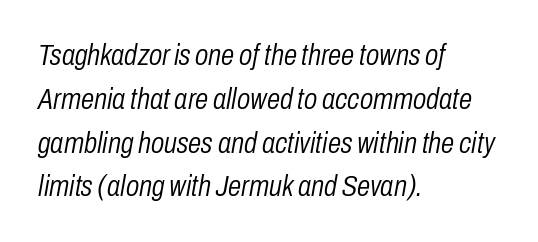
Q: Is the text bold? A: No.
Q: Is the text italic (slanted)? A: Yes, it leans right by about 10 degrees.
Q: Is the text underlined? A: No.
Q: How is the paragraph aligned? A: Left-aligned.
Q: Is the spacing between letters normal or unusually wide? A: Normal.
Q: Is the spacing between lines tight, normal or loose? A: Normal.
Q: Width (condensed, normal, or wide)? A: Condensed.
Q: Stroke contrast? A: Low.
Q: x-height? A: Medium.
Q: Monospaced? A: No.
